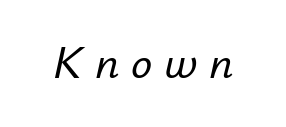
The image shows 47 px text type, italic (leaning right); set unusually wide letter spacing (+0.25 em), not underlined; low stroke contrast and a small x-height.
